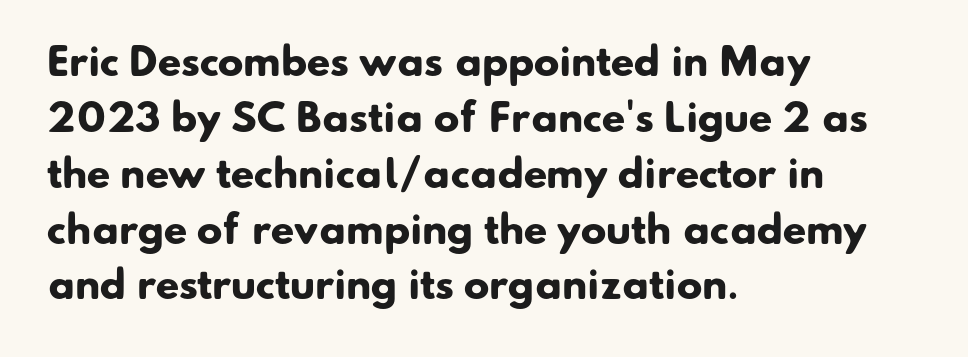
{"serif": "no", "bold": "yes", "weight": "heavy", "width": "normal", "stroke_contrast": "low", "x_height": "small", "monospaced": "no", "underline": "no", "align": "left", "line_spacing": "normal", "line_spacing_ratio": 1.47, "letter_spacing": "normal", "letter_spacing_em": 0.0, "glyph_px": 38}
